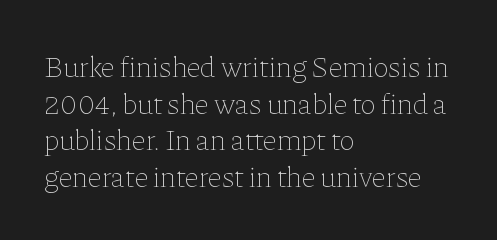
{"italic": "no", "bold": "no", "weight": "thin", "width": "normal", "stroke_contrast": "low", "x_height": "medium", "monospaced": "no", "underline": "no", "align": "left", "line_spacing": "normal", "line_spacing_ratio": 1.26, "letter_spacing": "normal", "letter_spacing_em": 0.0, "glyph_px": 29}
